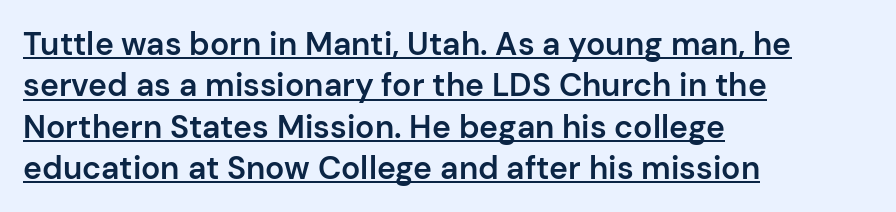
The image shows 32 px semibold sans-serif type, upright; set left-aligned, normal line spacing (1.29x), normal letter spacing, underlined; low stroke contrast and a medium x-height.
